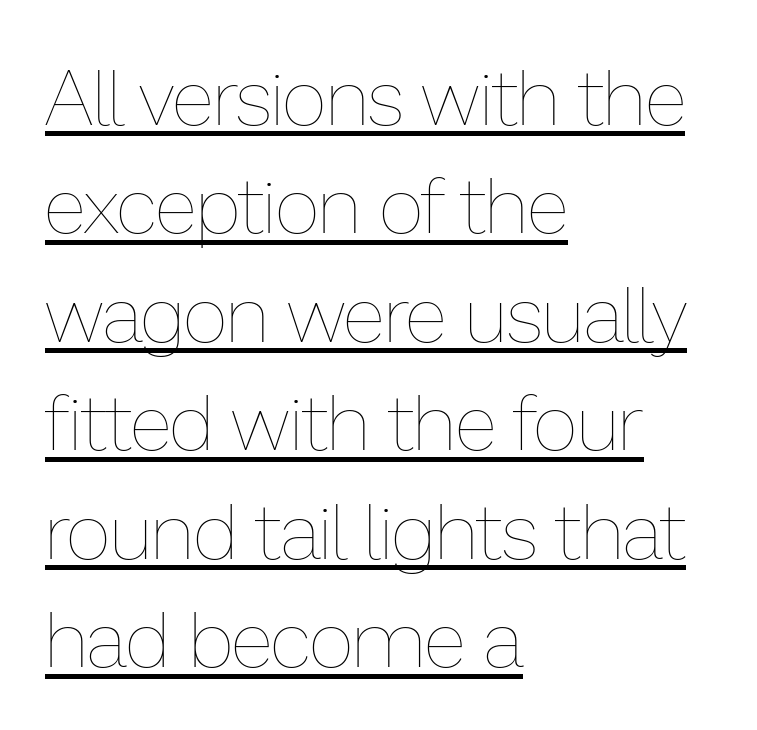
The image shows 78 px thin type, upright; set left-aligned, normal line spacing (1.39x), normal letter spacing, underlined; low stroke contrast and a medium x-height.
